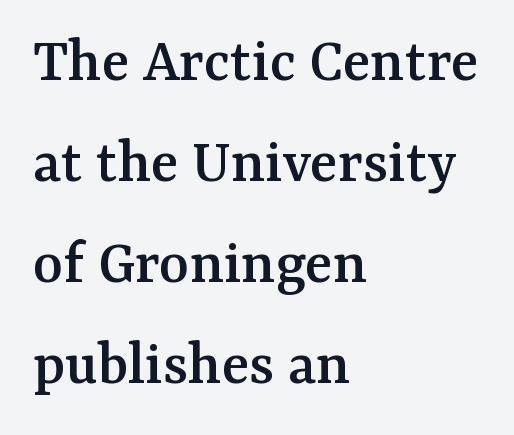
Here the designer chose a conventional face with non-uniform glyph widths. Are there feet on the stems? There are — it's a serif. Leading: standard. Tracking here is standard; glyphs follow each other at the usual distance. The space directly below the letters is spotless.
